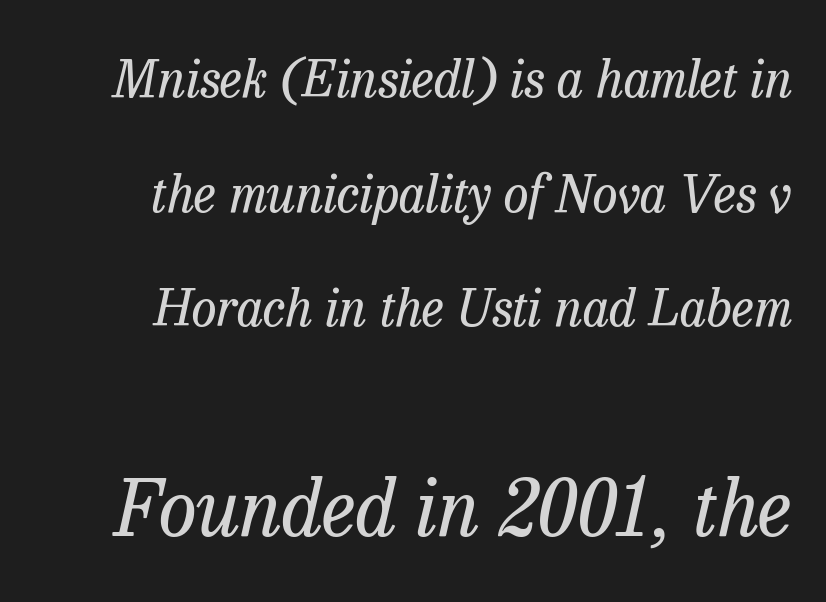
These two chunks differ in scale, with the bottom chunk taking the larger measure. The glyphs look as if they've been sheared to an angle. The line-height multiplier appears high, well above default. The area under the type is left untouched.
